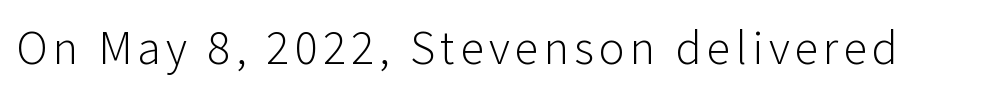
What kind of face is this? One without serifs — a sans. Words float on clear page, feet unadorned. The font's upright variant was chosen for this text. Weight: in the light-to-regular range. Do the characters align in a grid? No, the font is proportional.
